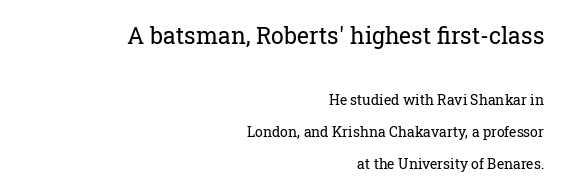
The image shows 23 px text type, upright; set right-aligned, loose line spacing (2.28x), normal letter spacing, not underlined; the first (top) block is 1.64x larger.
